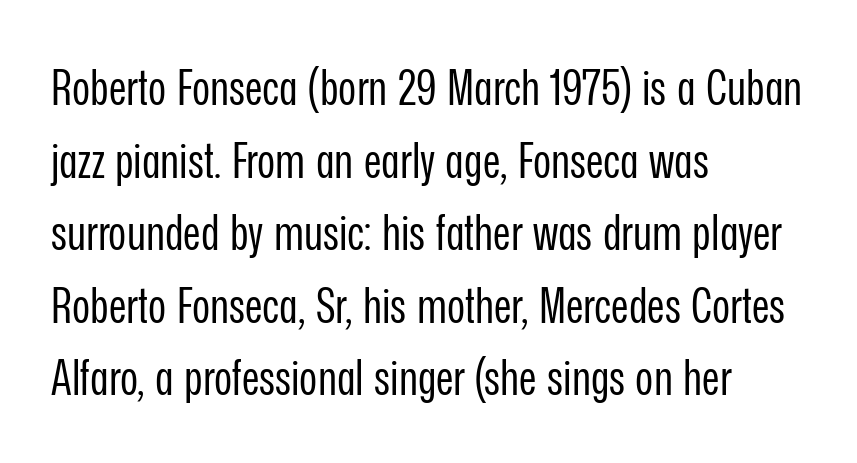
I'd call this a sans setting — the letters go barefoot. Each letter keeps its own natural width here, so spacing adapts to shape. The letters sit at their default tracking, neither squeezed nor spread. The axis of the letterforms is exactly vertical. Visually the block forms a straight wall on the left and a jagged coastline on the right.
